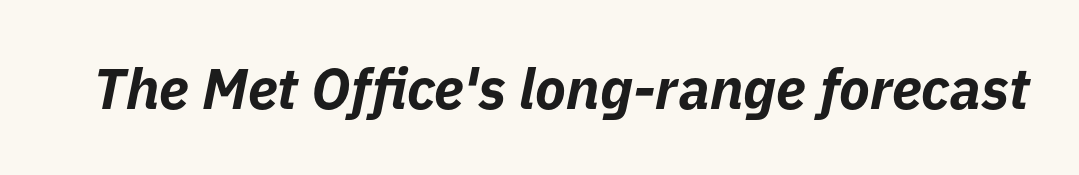
This is oblique type, the kind used for emphasis or titles. Typesetter's note: full bold, strokes at maximum text heaviness. Looks like regular typesetting: each glyph gets only the width it needs. Glyph-to-glyph distance matches everyday printed text. Glance below the letters and you will spot only blank space.
